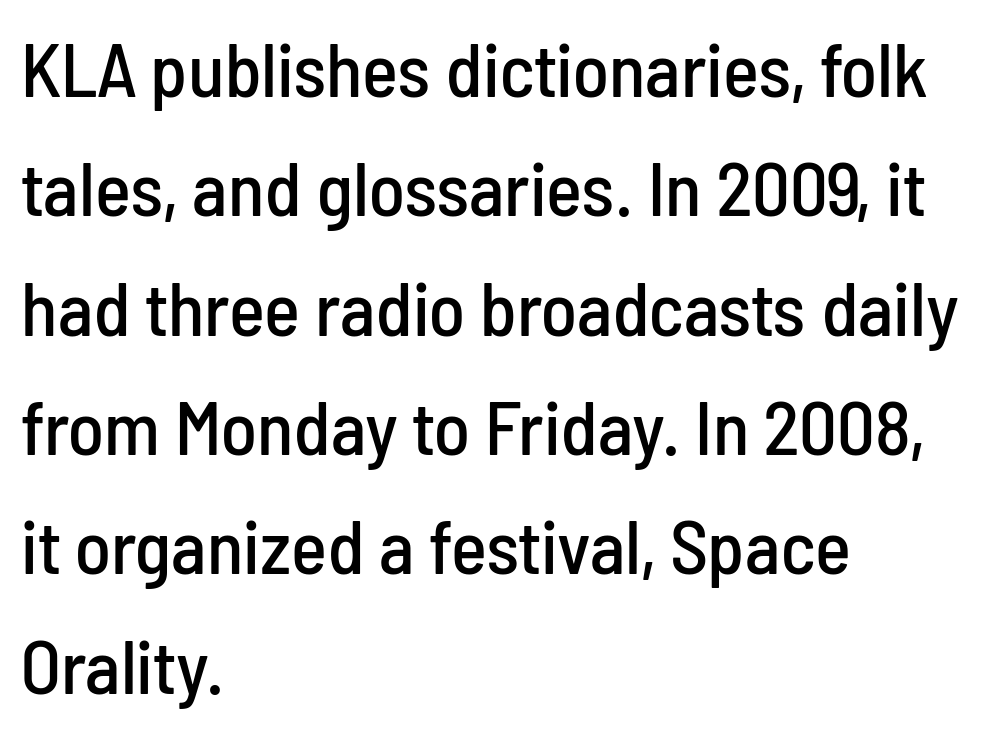
{"serif": "no", "italic": "no", "width": "condensed", "stroke_contrast": "low", "x_height": "medium", "monospaced": "no", "underline": "no", "align": "left", "line_spacing": "normal", "line_spacing_ratio": 1.57, "letter_spacing": "normal", "letter_spacing_em": 0.0, "glyph_px": 76}
